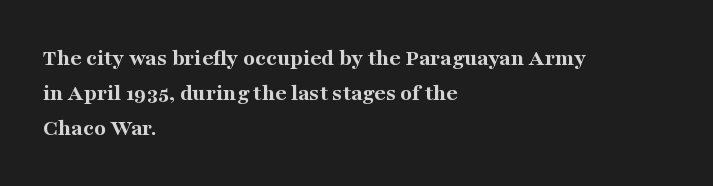
The image shows 24 px bold type, upright; set left-aligned, normal line spacing (1.45x), normal letter spacing, not underlined.
